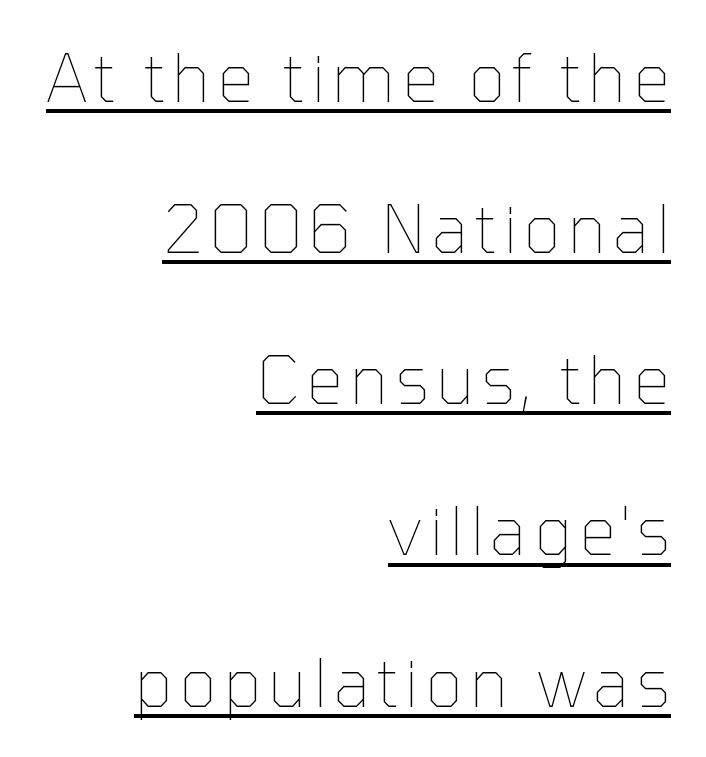
The image shows 66 px thin type, upright; set right-aligned, loose line spacing (2.29x), underlined; low stroke contrast and a medium x-height.
